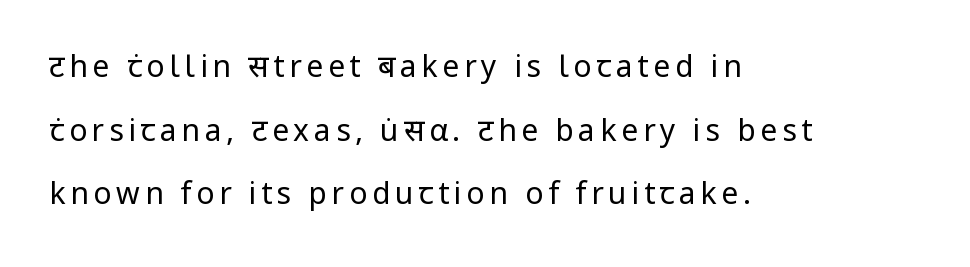
{"serif": "no", "italic": "no", "bold": "no", "weight": "regular", "width": "normal", "stroke_contrast": "low", "x_height": "medium", "monospaced": "no", "underline": "no", "align": "left", "line_spacing": "loose", "line_spacing_ratio": 2.12, "glyph_px": 30}
